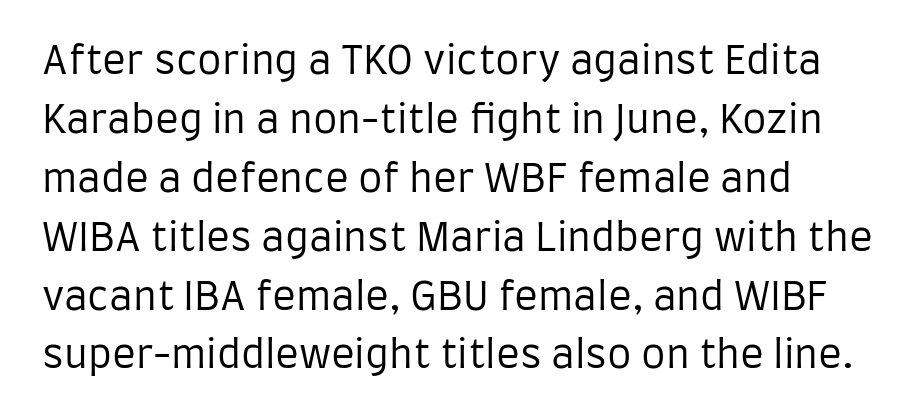
Think of a printed novel: that variable character pitch is what you see here. The strokes are not fattened; the text isn't bold. In CSS terms this would be text-align: left. How would I describe the line gaps? Plain and ordinary. Look at the bottom of the vertical strokes: they stop flat, with no serifs. This sample uses plain, unmodified letter spacing.
